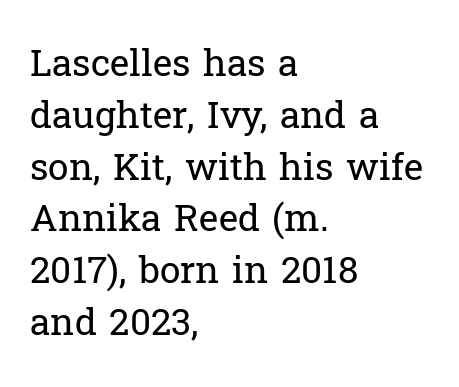
The image shows 37 px regular-weight serif type, upright; set left-aligned, normal line spacing (1.4x), normal letter spacing, not underlined; low stroke contrast and a medium x-height.
